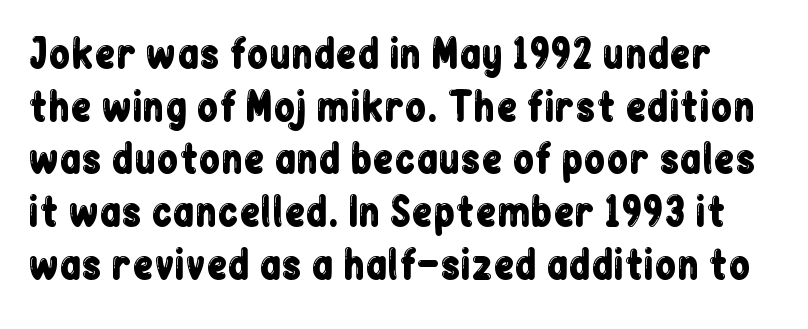
The image shows 39 px condensed sans-serif type, upright; set normal line spacing (1.35x), normal letter spacing, not underlined; low stroke contrast and a medium x-height.
